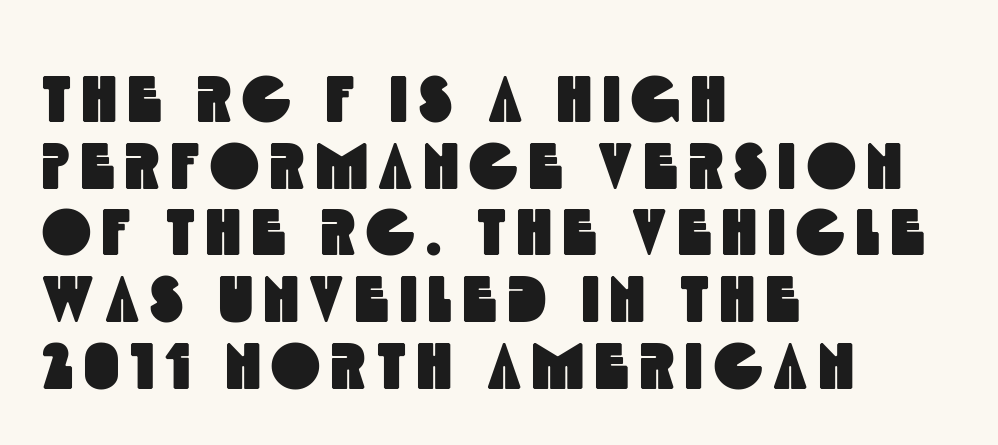
The designer went with a sans here, leaving each stem footless. Notice how the passage keeps a crisp vertical edge on the left only. The glyphs are unaccompanied by any horizontal stroke below them. The designer dialed line spacing down below the default. Each letter keeps its own natural width here, so spacing adapts to shape.
